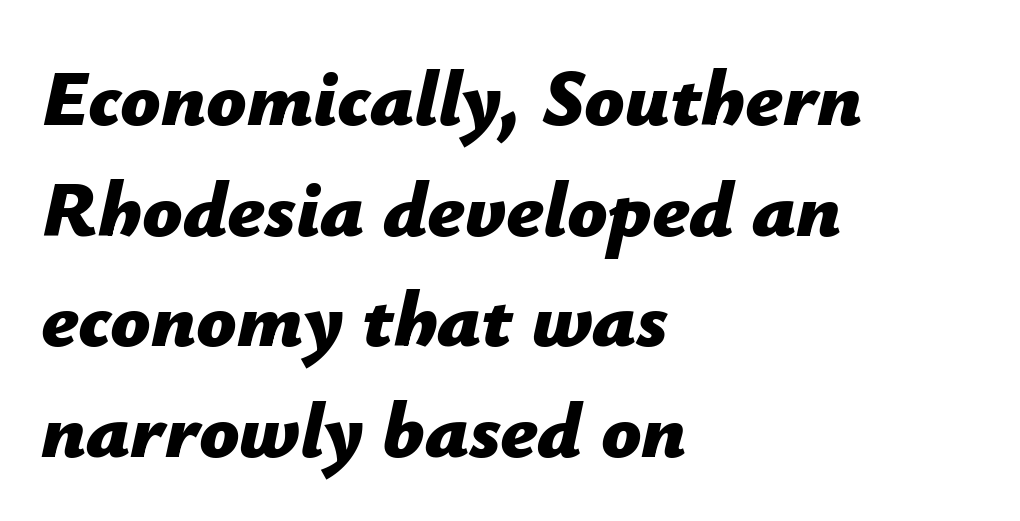
Honestly, there is no underline to notice here at all. Italic: yes, the glyphs are oblique. Tracking value appears to be zero — textbook default spacing. Successive baselines arrive at the customary interval. The face used here is proportionally spaced, like ordinary book or web type. Does the copy run flush right? No — it runs flush left.
